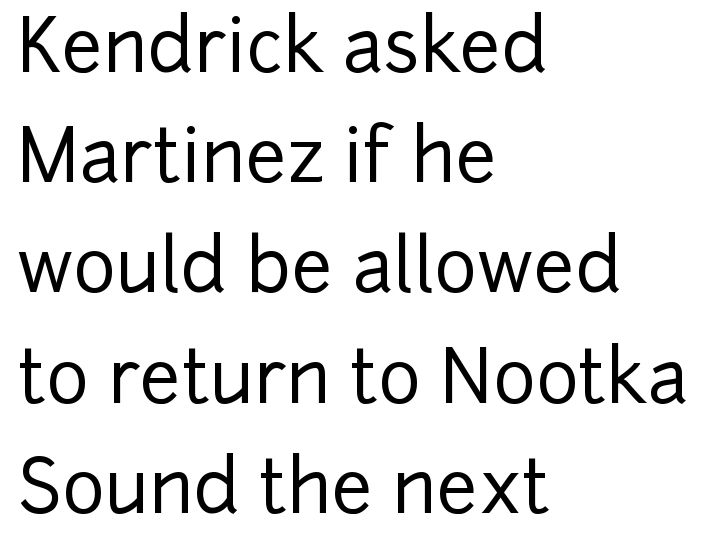
Q: Is the text italic (slanted)? A: No, it is upright.
Q: Is the typeface a serif or a sans-serif typeface? A: Sans-serif.
Q: Is the text underlined? A: No.
Q: How is the paragraph aligned? A: Left-aligned.
Q: Is the spacing between letters normal or unusually wide? A: Normal.
Q: Is the spacing between lines tight, normal or loose? A: Normal.
Q: Width (condensed, normal, or wide)? A: Normal.
Q: Stroke contrast? A: Low.
Q: x-height? A: Medium.
Q: Monospaced? A: No.
